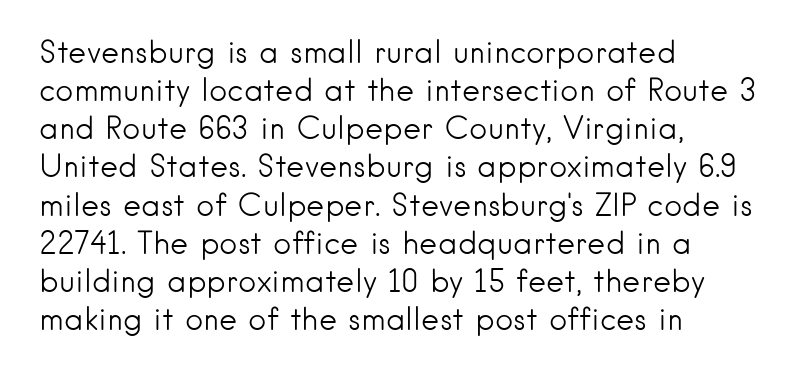
{"serif": "no", "italic": "no", "bold": "no", "weight": "light", "width": "normal", "stroke_contrast": "low", "x_height": "small", "monospaced": "no", "underline": "no", "align": "left", "line_spacing_ratio": 1.23, "letter_spacing": "normal", "letter_spacing_em": 0.0, "glyph_px": 31}
